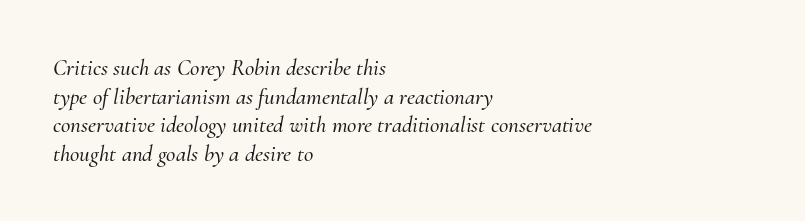
The image shows 23 px text type, italic (leaning right); set left-aligned, line spacing 1.24x, normal letter spacing, not underlined.
